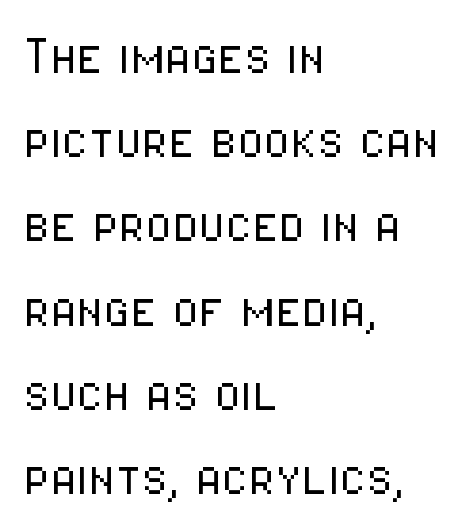
The image shows 61 px light, condensed sans-serif type, upright; set left-aligned, normal line spacing (1.38x), normal letter spacing, not underlined; low stroke contrast and a medium x-height.
